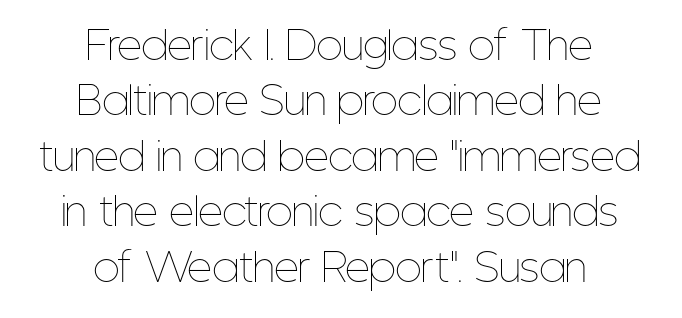
Does the copy run flush right? No — it is centered line by line. Caption: standard tracking, unaltered. Notice how the stems are strictly vertical — no italics here. The strip under each line holds only bare page.
